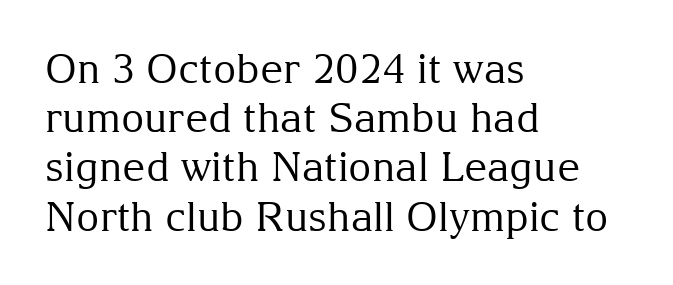
{"serif": "yes", "italic": "no", "bold": "no", "weight": "regular", "width": "normal", "stroke_contrast": "medium", "x_height": "medium", "monospaced": "no", "underline": "no", "align": "left", "line_spacing_ratio": 1.23, "letter_spacing": "normal", "letter_spacing_em": 0.0, "glyph_px": 40}
